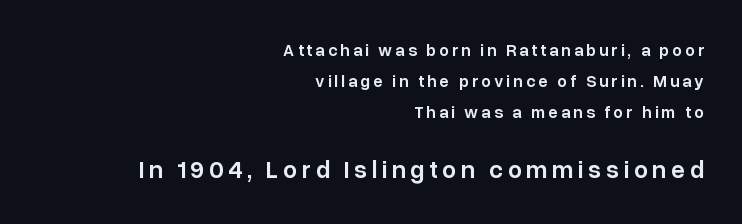
Q: Is the text bold? A: Semi-bold.
Q: Is the text italic (slanted)? A: No, it is upright.
Q: Is the text underlined? A: No.
Q: How is the paragraph aligned? A: Right-aligned.
Q: Which block of text is set in a larger size, the first (top) or the second (bottom)? A: The second (bottom) one.
